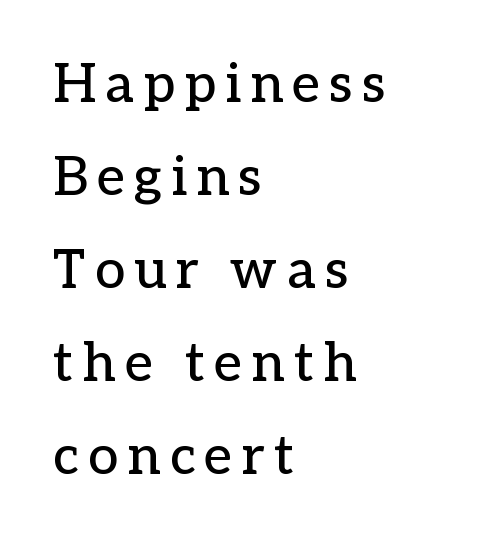
The image shows 54 px serif type, upright; set left-aligned, line spacing 1.72x, not underlined; low stroke contrast and a medium x-height.
